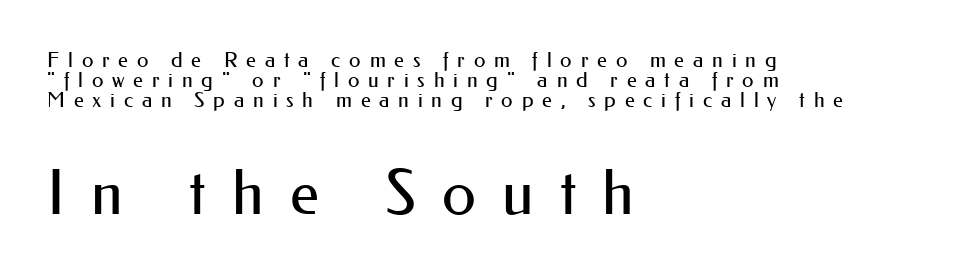
Q: Is the text bold? A: No.
Q: Is the text italic (slanted)? A: No, it is upright.
Q: Is the typeface a serif or a sans-serif typeface? A: Sans-serif.
Q: Is the text underlined? A: No.
Q: How is the paragraph aligned? A: Left-aligned.
Q: Is the spacing between letters normal or unusually wide? A: Unusually wide.
Q: Is the spacing between lines tight, normal or loose? A: Tight.
Q: Which block of text is set in a larger size, the first (top) or the second (bottom)? A: The second (bottom) one.
Q: Width (condensed, normal, or wide)? A: Normal.
Q: Stroke contrast? A: Medium.
Q: x-height? A: Small.
Q: Monospaced? A: No.
